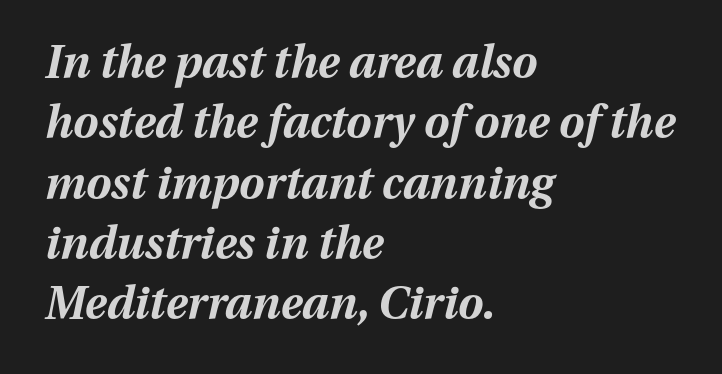
The image shows 45 px bold type, italic (leaning right); set left-aligned, normal line spacing (1.34x), normal letter spacing, not underlined; medium stroke contrast and a medium x-height.
